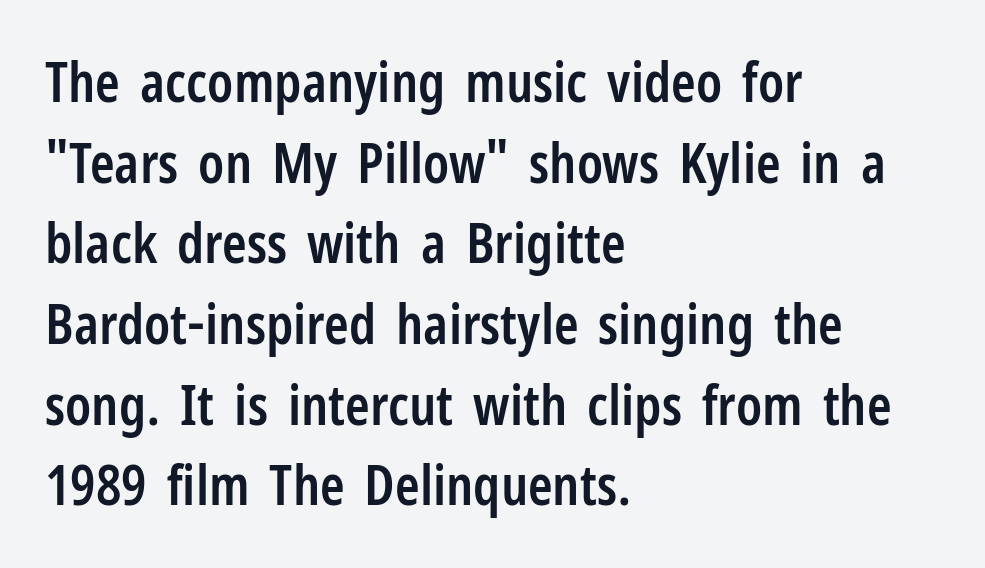
The image shows 56 px semibold, condensed sans-serif type, upright; set left-aligned, normal line spacing (1.44x), normal letter spacing, not underlined; low stroke contrast and a medium x-height.
